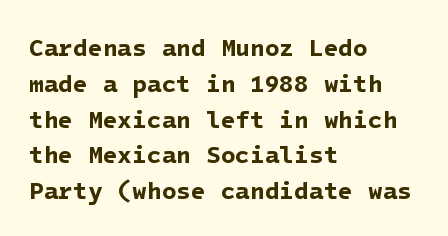
Where is the straight margin? On the left. Typographic density is high because the face is bold. Each new line begins a customary step beneath the previous one. This rendering leaves character spacing at its baseline value.
